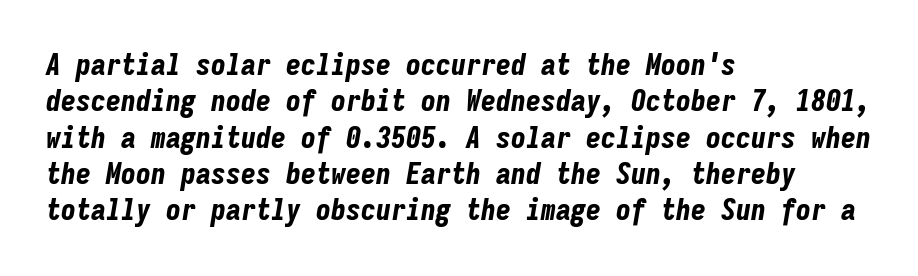
The image shows 30 px bold, condensed type, italic (leaning right), monospaced; set left-aligned, line spacing 1.21x, normal letter spacing, not underlined; low stroke contrast and a medium x-height.
